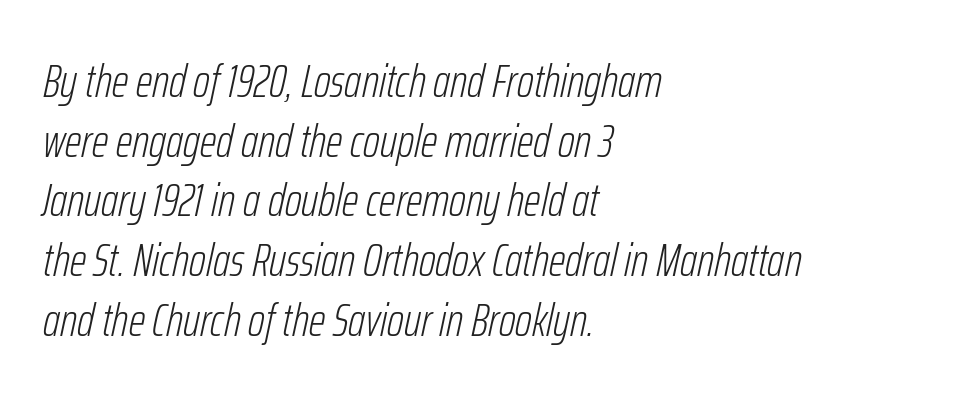
Q: Is the text bold? A: No.
Q: Is the text italic (slanted)? A: Yes, it leans right by about 12 degrees.
Q: Is the text underlined? A: No.
Q: How is the paragraph aligned? A: Left-aligned.
Q: Is the spacing between letters normal or unusually wide? A: Normal.
Q: Is the spacing between lines tight, normal or loose? A: Normal.
Q: Width (condensed, normal, or wide)? A: Condensed.
Q: Stroke contrast? A: Low.
Q: x-height? A: Medium.
Q: Monospaced? A: No.
